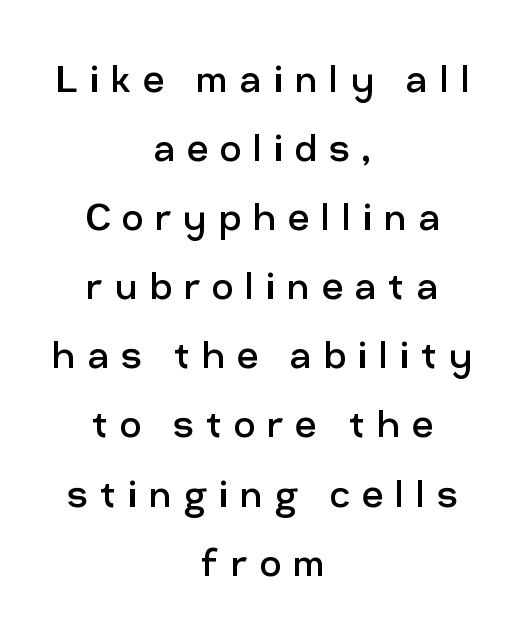
The glyphs are unaccompanied by any horizontal stroke below them. Does the lettering tilt? It doesn't — this is upright. Compared with a typical body face, this is equally light or lighter still. Line starts and ends both wander, symmetrically. Compared with typical paragraphs, the rows here are spaced about the same.
